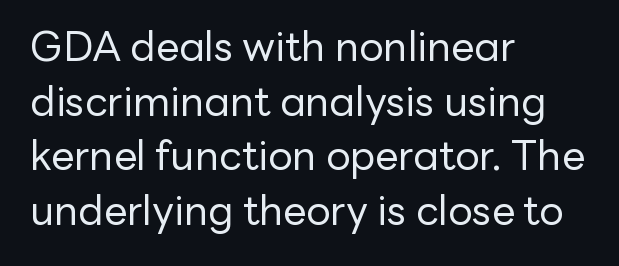
This sample has the flowing, uneven cadence of proportional lettering. The rag falls on the right side of this text block. The rendering shows plain stroke endings on the letterforms — a sans-serif design. Compared with typical body copy, the letter spacing here is the same.
